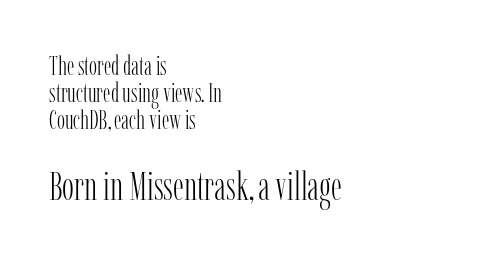
The image shows 40 px light, condensed serif type, upright; set left-aligned, tight line spacing (1.0x), normal letter spacing, not underlined; the second (bottom) block is 1.48x larger; low stroke contrast and a medium x-height.
